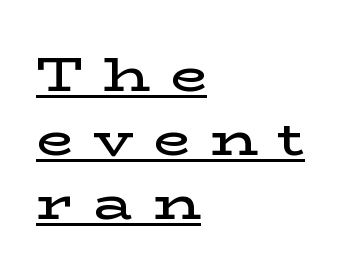
How heavy is the stroke? Medium-heavy — a semibold, shy of bold. This is underlined copy, the kind a proofreader might mark for attention. The passage shown stacks its lines at a standard gap. Do the characters align in a grid? No, the font is proportional. The horizontal fit of the characters is loose and conspicuously gappy.
